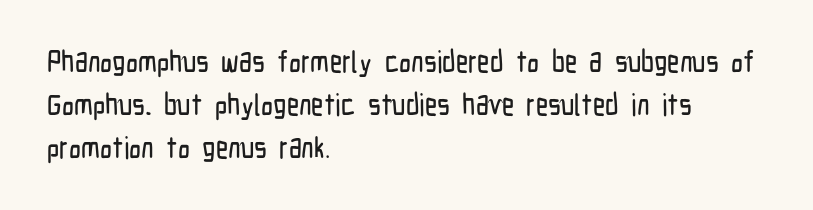
Q: Is the text italic (slanted)? A: No, it is upright.
Q: Is the typeface a serif or a sans-serif typeface? A: Sans-serif.
Q: Is the text underlined? A: No.
Q: How is the paragraph aligned? A: Left-aligned.
Q: Is the spacing between letters normal or unusually wide? A: Normal.
Q: Is the spacing between lines tight, normal or loose? A: Normal.
Q: Width (condensed, normal, or wide)? A: Condensed.
Q: Stroke contrast? A: Low.
Q: x-height? A: Medium.
Q: Monospaced? A: No.
